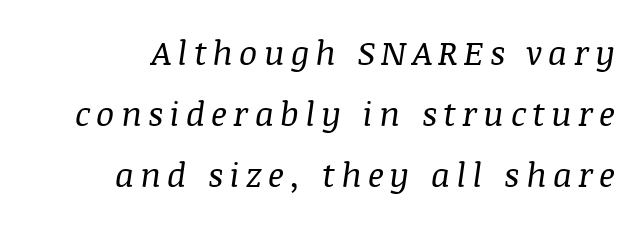
Nothing heavy about these letters — not bold at all. The face used here is proportionally spaced, like ordinary book or web type. The passage shown is typeset with a serif family. Every character sits at an angle, as italics do. Just letters on the line, the space beneath them empty.
